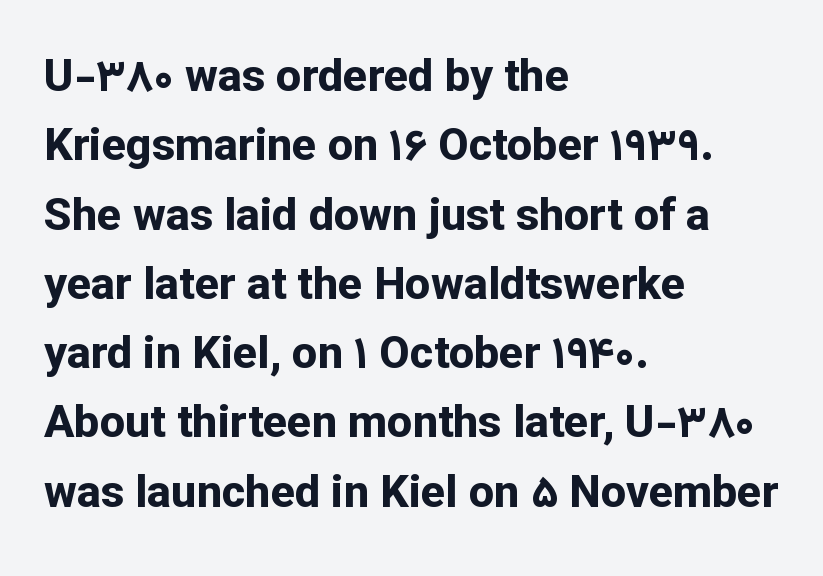
These words are printed bold, with thick strokes throughout. Successive baselines arrive at the customary interval. You can tell it's not italic because the verticals are truly vertical. Unlike a traditional serif, this face leaves its strokes unadorned.
